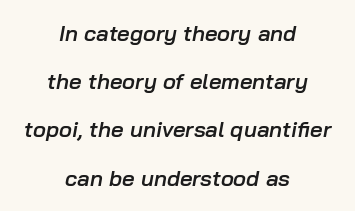
{"italic": "yes", "lean": "right", "slant_degrees": 10, "bold": "semi", "underline": "no", "align": "center", "line_spacing": "loose", "line_spacing_ratio": 2.19, "letter_spacing": "normal", "letter_spacing_em": 0.0, "glyph_px": 22}
